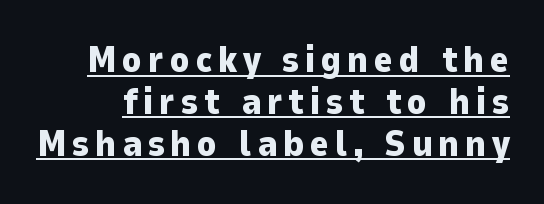
{"serif": "no", "italic": "no", "bold": "yes", "weight": "heavy", "width": "normal", "stroke_contrast": "low", "x_height": "medium", "monospaced": "no", "underline": "yes", "line_spacing_ratio": 1.16, "glyph_px": 36}
